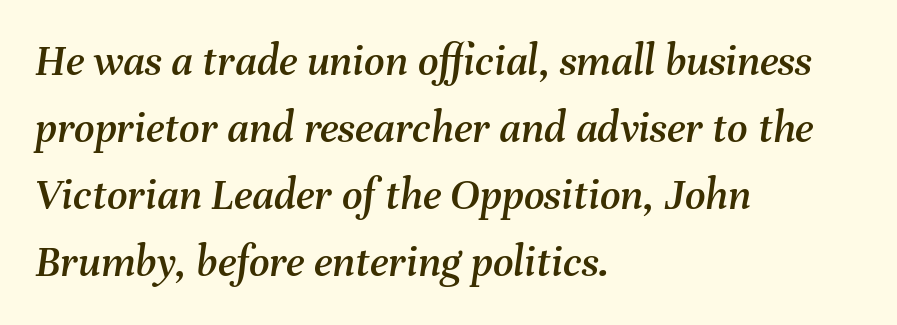
{"italic": "yes", "lean": "right", "slant_degrees": 8, "width": "normal", "stroke_contrast": "medium", "x_height": "medium", "monospaced": "no", "underline": "no", "align": "left", "line_spacing": "normal", "line_spacing_ratio": 1.49, "letter_spacing": "normal", "letter_spacing_em": 0.0, "glyph_px": 45}
